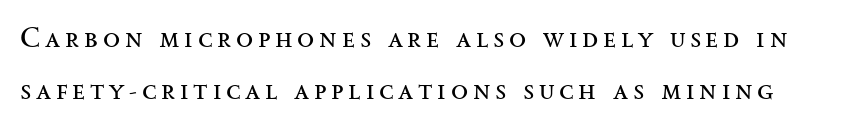
{"serif": "yes", "italic": "no", "bold": "no", "weight": "regular", "width": "wide", "stroke_contrast": "medium", "x_height": "small", "monospaced": "no", "underline": "no", "line_spacing_ratio": 1.87, "glyph_px": 28}
